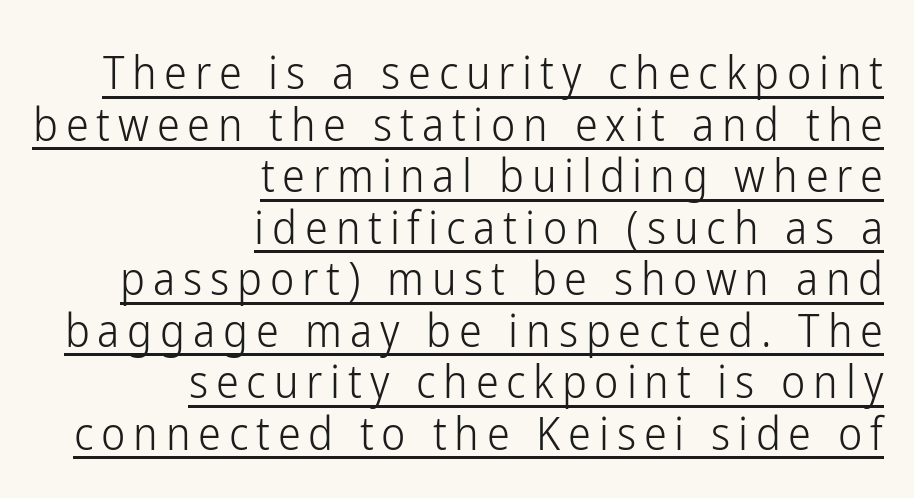
Compared with typical paragraphs, the rows here are closer together. Somebody hit Ctrl+U on this one — the words are underlined. The typography opts for an upright posture over an oblique one. Summary of weight: not heavy and not bold. Line endings align vertically; line beginnings do not.
